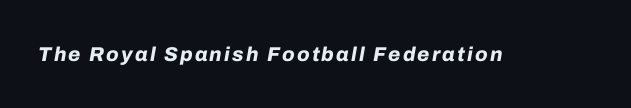
{"italic": "yes", "lean": "right", "slant_degrees": 10, "bold": "yes", "underline": "no", "glyph_px": 20}
